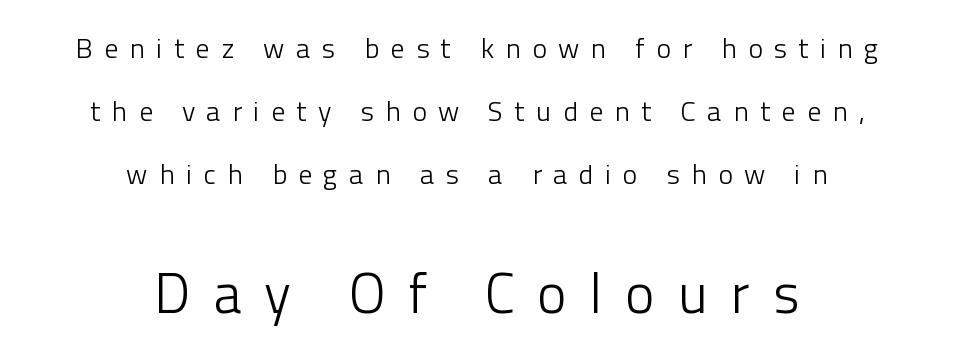
The font's upright variant was chosen for this text. Descenders hang freely into open space. Both edges are ragged and mirror each other, which tells us the setting is centered. The designer dialed line spacing up above the default. The letters are spread apart with noticeably loose tracking. Compare the two chunks: the lower has the greater cap height.
